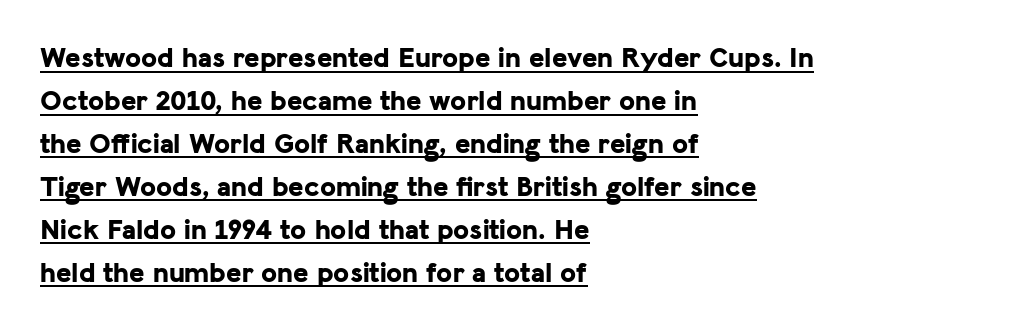
The image shows 29 px bold sans-serif type, upright; set left-aligned, normal line spacing (1.48x), normal letter spacing, underlined; low stroke contrast and a medium x-height.
